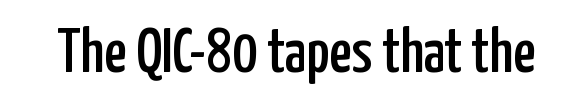
The image shows 62 px condensed sans-serif type, upright; set normal letter spacing, not underlined; low stroke contrast and a medium x-height.
